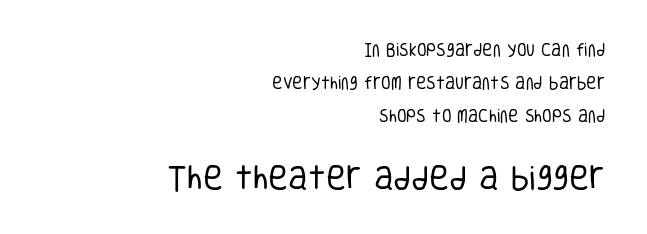
The string is rendered with underlining switched off. The lines are quadded right. The letters stand upright; this is a roman face. The lines are spread far apart with generous leading. Observe the ordinary spacing: letters are neighbours, not strangers. Heft: none added — not bold.
